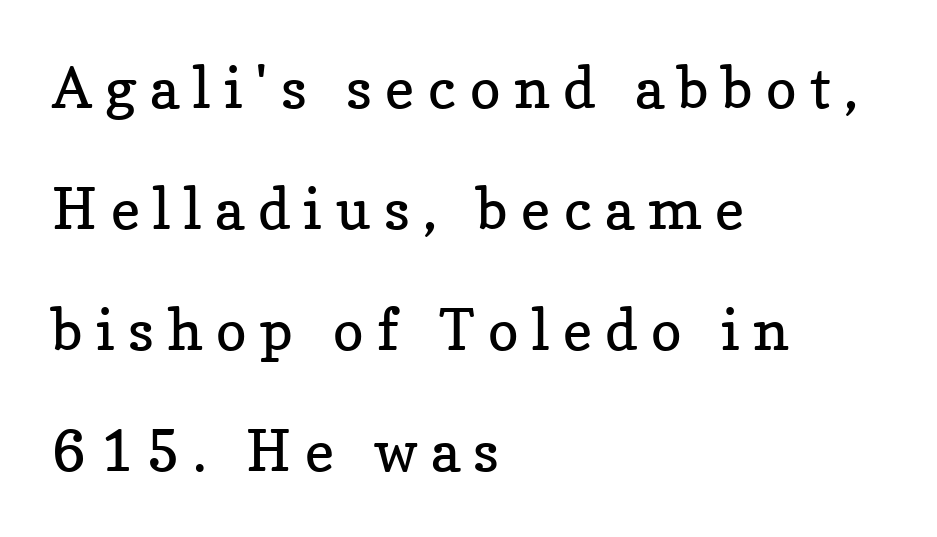
Q: Is the text bold? A: No.
Q: Is the text italic (slanted)? A: No, it is upright.
Q: Is the typeface a serif or a sans-serif typeface? A: Serif.
Q: Is the text underlined? A: No.
Q: How is the paragraph aligned? A: Left-aligned.
Q: Is the spacing between letters normal or unusually wide? A: Unusually wide.
Q: Is the spacing between lines tight, normal or loose? A: Loose.
Q: Width (condensed, normal, or wide)? A: Normal.
Q: Stroke contrast? A: Low.
Q: x-height? A: Medium.
Q: Monospaced? A: No.
